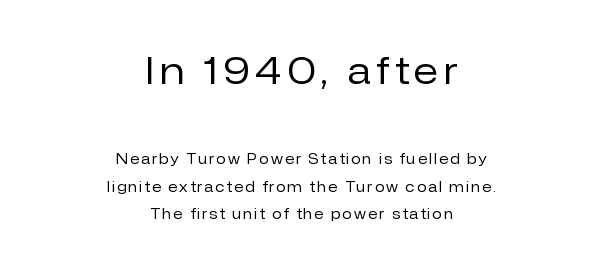
{"serif": "no", "italic": "no", "bold": "no", "weight": "regular", "width": "normal", "stroke_contrast": "low", "x_height": "medium", "monospaced": "no", "underline": "no", "align": "center", "line_spacing": "loose", "line_spacing_ratio": 1.96, "larger_block": "first", "size_ratio": 2.64, "glyph_px": 37}
